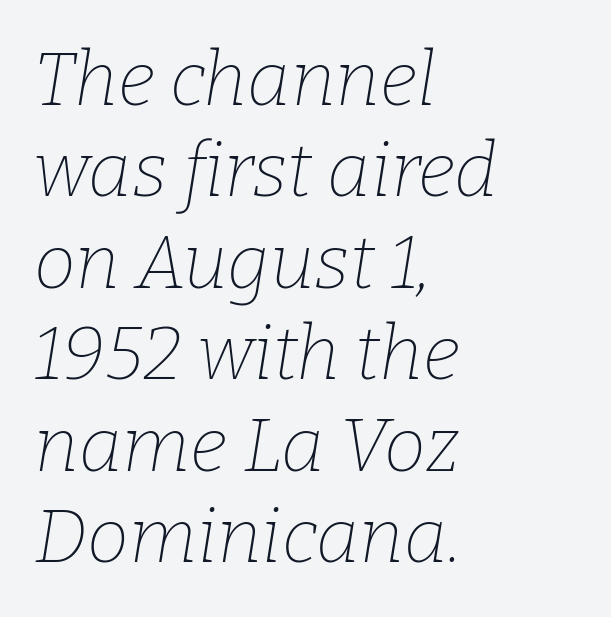
The image shows 75 px thin serif type, italic (leaning right); set left-aligned, line spacing 1.22x, normal letter spacing, not underlined; low stroke contrast and a medium x-height.
